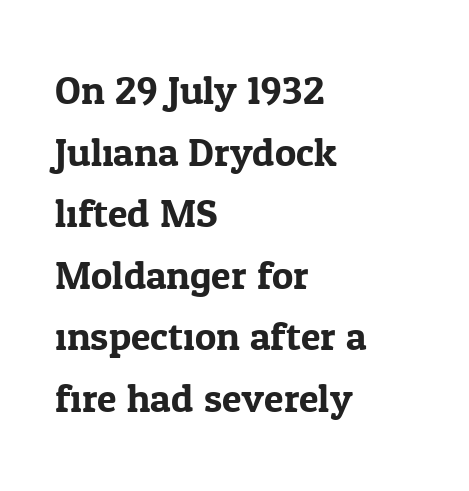
The image shows 40 px serif type, upright; set left-aligned, normal line spacing (1.54x), normal letter spacing, not underlined; low stroke contrast and a medium x-height.
